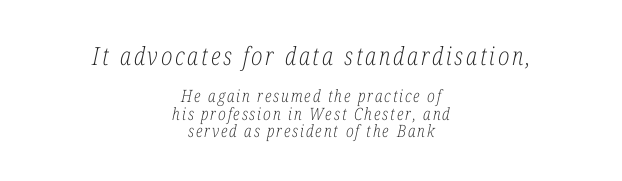
The image shows 25 px text type, italic (leaning right); set centered, tight line spacing (1.02x), not underlined; the first (top) block is 1.47x larger.
